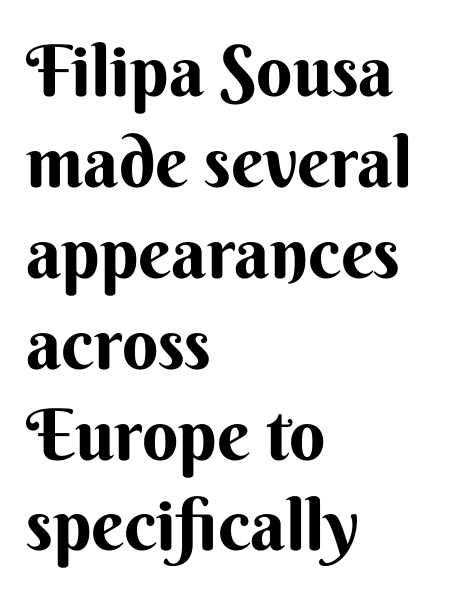
{"serif": "no", "italic": "no", "width": "normal", "stroke_contrast": "medium", "x_height": "small", "monospaced": "no", "underline": "no", "align": "left", "line_spacing": "normal", "line_spacing_ratio": 1.28, "letter_spacing": "normal", "letter_spacing_em": 0.0, "glyph_px": 71}
